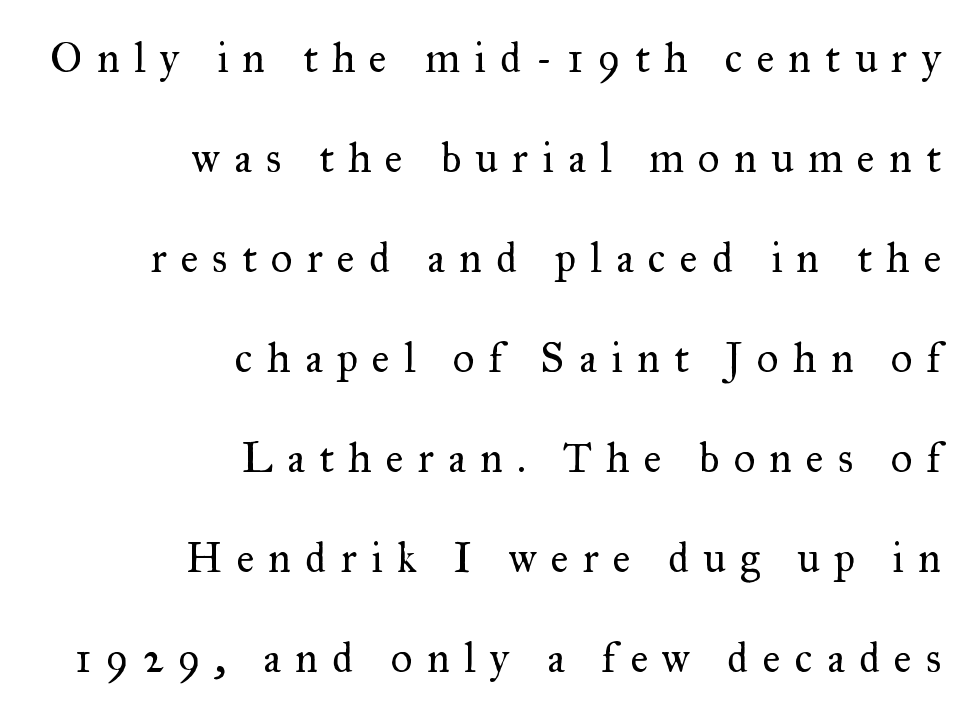
Ascenders rise straight up at ninety degrees. In terms of letterform style, serifs are clearly present. Compared with a flush-left layout, this one pins lines to the opposite, right side. The face used here is proportionally spaced, like ordinary book or web type.
